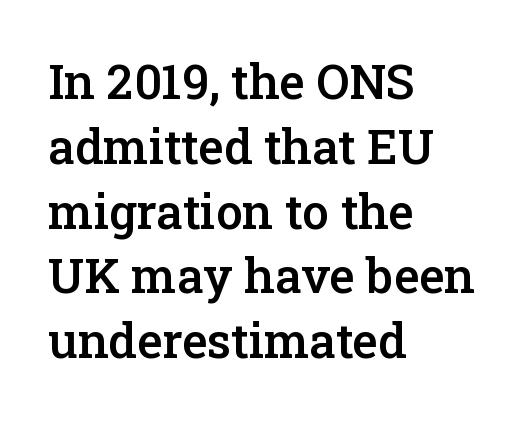
{"serif": "yes", "italic": "no", "bold": "semi", "weight": "semibold", "width": "normal", "stroke_contrast": "low", "x_height": "medium", "monospaced": "no", "underline": "no", "align": "left", "line_spacing": "normal", "line_spacing_ratio": 1.35, "letter_spacing": "normal", "letter_spacing_em": 0.0, "glyph_px": 48}
